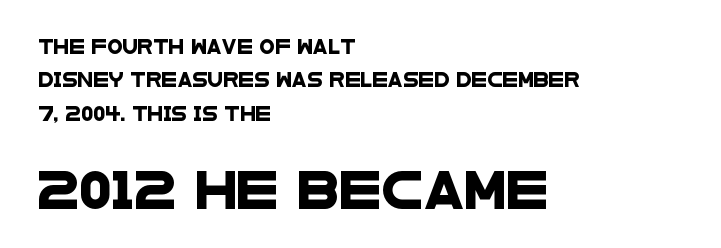
The image shows 38 px wide sans-serif type; set left-aligned, loose line spacing (2.39x), normal letter spacing, not underlined; the second (bottom) block is 2.71x larger; low stroke contrast and a large x-height.
